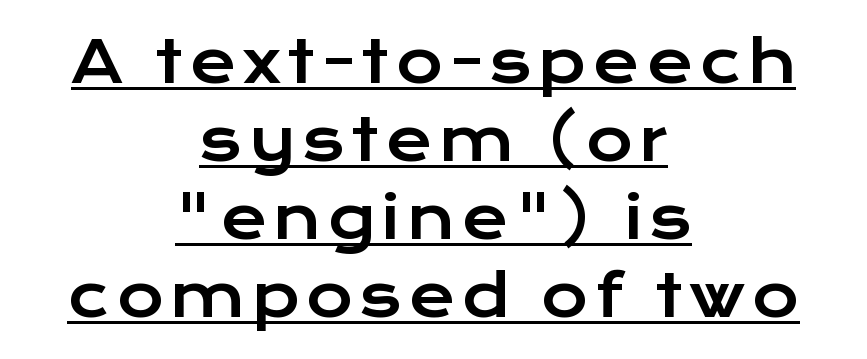
Q: Is the text italic (slanted)? A: No, it is upright.
Q: Is the typeface a serif or a sans-serif typeface? A: Sans-serif.
Q: Is the text underlined? A: Yes.
Q: How is the paragraph aligned? A: Centered.
Q: Is the spacing between lines tight, normal or loose? A: Normal.
Q: Width (condensed, normal, or wide)? A: Wide.
Q: Stroke contrast? A: Low.
Q: x-height? A: Medium.
Q: Monospaced? A: No.
